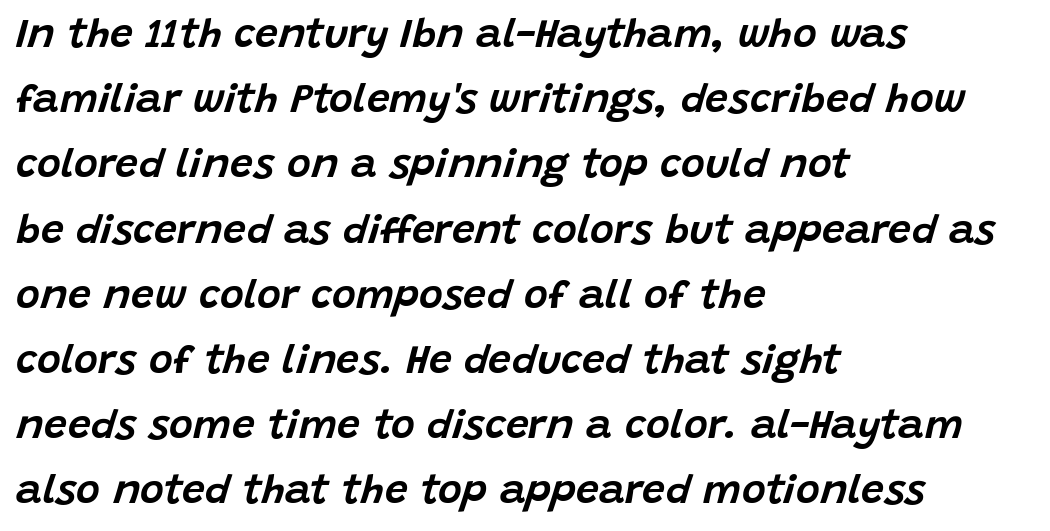
The image shows 41 px text type, italic (leaning right); set left-aligned, normal line spacing (1.59x), normal letter spacing, not underlined; low stroke contrast and a large x-height.
